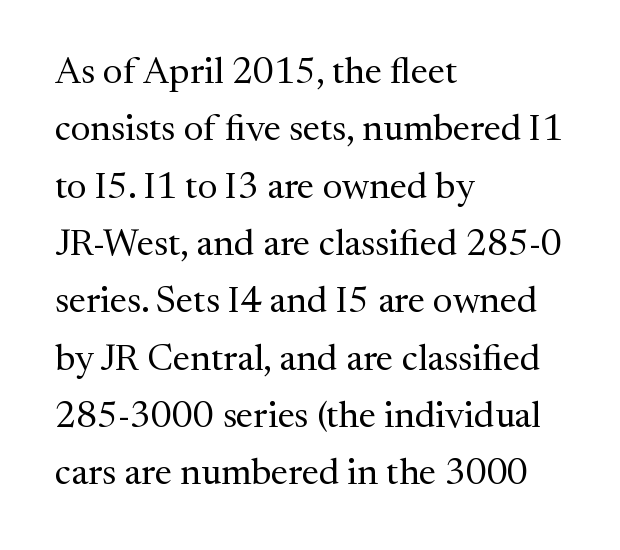
The image shows 37 px regular-weight serif type, upright; set left-aligned, normal line spacing (1.55x), normal letter spacing, not underlined; medium stroke contrast and a medium x-height.
